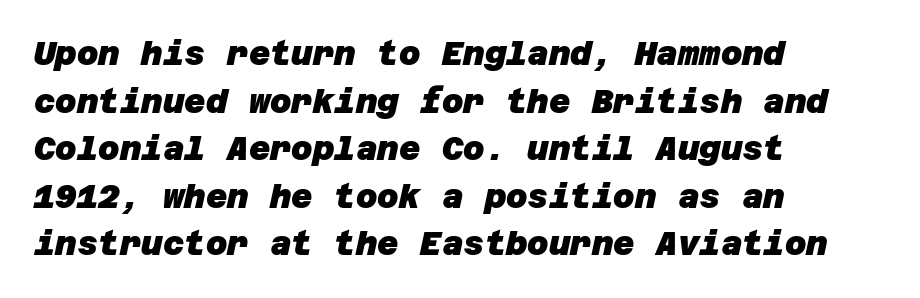
Q: Is the text bold? A: Yes.
Q: Is the typeface a serif or a sans-serif typeface? A: Sans-serif.
Q: Is the text underlined? A: No.
Q: How is the paragraph aligned? A: Left-aligned.
Q: Is the spacing between letters normal or unusually wide? A: Normal.
Q: Is the spacing between lines tight, normal or loose? A: Normal.
Q: Width (condensed, normal, or wide)? A: Normal.
Q: Stroke contrast? A: Low.
Q: x-height? A: Large.
